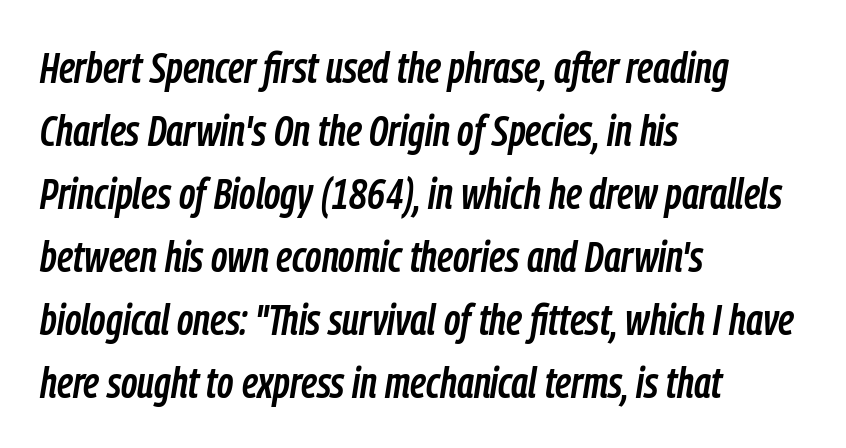
The passage shown has conventional tracking throughout. Spacing verdict: proportional, widths tailored to each character. The passage shown is not underscored anywhere. A typesetter would mark this as italic.
